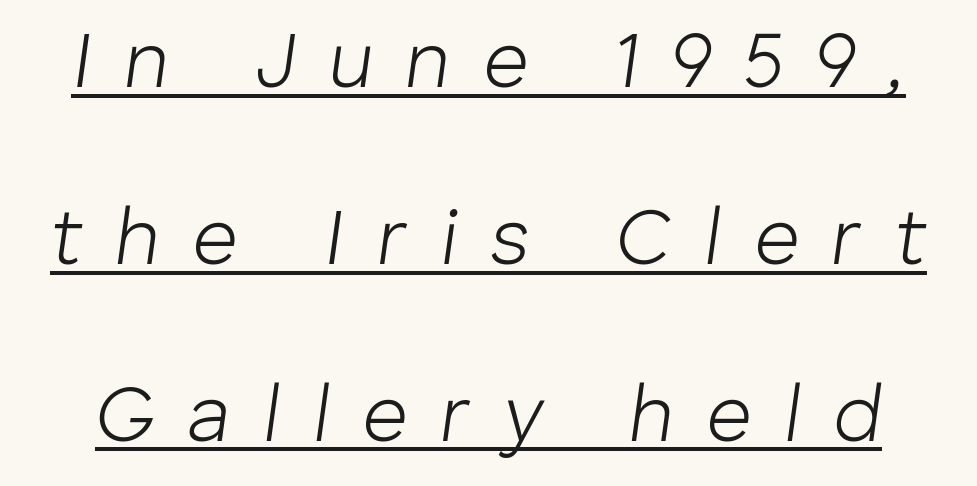
Q: Is the text bold? A: No.
Q: Is the text italic (slanted)? A: Yes, it leans right by about 8 degrees.
Q: Is the text underlined? A: Yes.
Q: Is the spacing between letters normal or unusually wide? A: Unusually wide.
Q: Is the spacing between lines tight, normal or loose? A: Loose.
Q: Width (condensed, normal, or wide)? A: Normal.
Q: Stroke contrast? A: Low.
Q: x-height? A: Medium.
Q: Monospaced? A: No.
